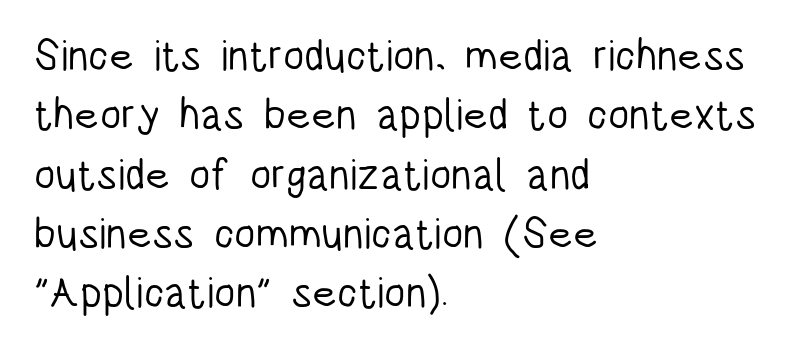
{"serif": "no", "italic": "no", "bold": "no", "weight": "light", "width": "condensed", "stroke_contrast": "low", "x_height": "large", "monospaced": "no", "underline": "no", "align": "left", "line_spacing": "normal", "line_spacing_ratio": 1.38, "letter_spacing": "normal", "letter_spacing_em": 0.0, "glyph_px": 43}
